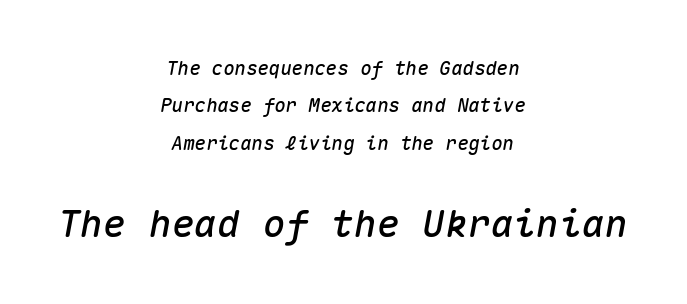
Q: Is the text italic (slanted)? A: Yes, it leans right by about 10 degrees.
Q: Is the text underlined? A: No.
Q: How is the paragraph aligned? A: Centered.
Q: Is the spacing between letters normal or unusually wide? A: Normal.
Q: Is the spacing between lines tight, normal or loose? A: Loose.
Q: Which block of text is set in a larger size, the first (top) or the second (bottom)? A: The second (bottom) one.
Q: Width (condensed, normal, or wide)? A: Normal.
Q: Stroke contrast? A: Medium.
Q: x-height? A: Medium.
Q: Monospaced? A: Yes.
